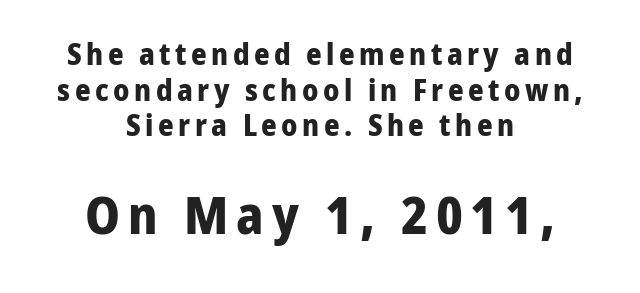
The image shows 52 px bold sans-serif type, upright; set centered, line spacing 1.19x, not underlined; the second (bottom) block is 1.73x larger; low stroke contrast and a medium x-height.
